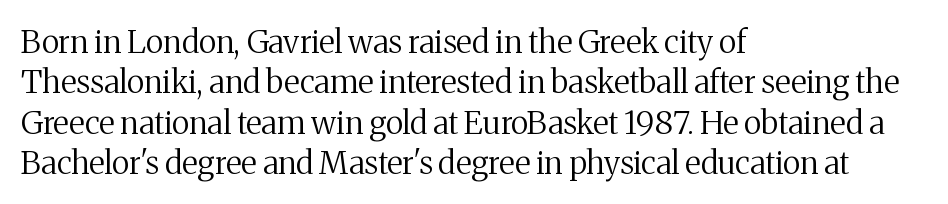
You could not count columns in this text — the font is proportionally spaced. Compared with a typical body face, this is equally light or lighter still. Each new line begins a customary step beneath the previous one. A roman cut, with each character standing at attention.
